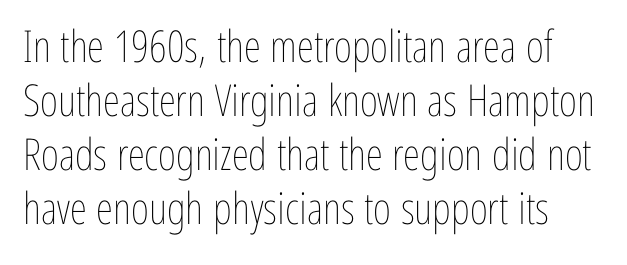
Q: Is the text bold? A: No.
Q: Is the text italic (slanted)? A: No, it is upright.
Q: Is the text underlined? A: No.
Q: Is the spacing between letters normal or unusually wide? A: Normal.
Q: Width (condensed, normal, or wide)? A: Condensed.
Q: Stroke contrast? A: Low.
Q: x-height? A: Medium.
Q: Monospaced? A: No.
